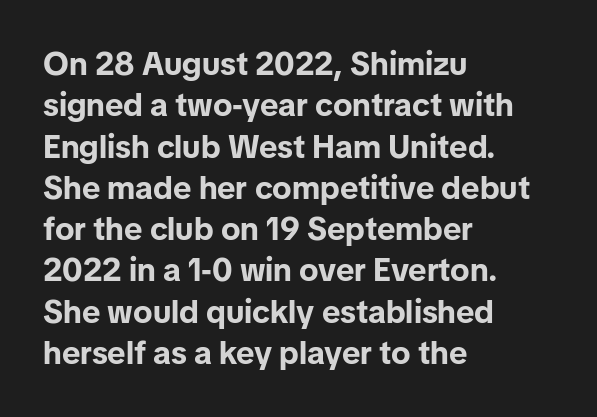
{"serif": "no", "italic": "no", "bold": "yes", "weight": "bold", "width": "normal", "stroke_contrast": "low", "x_height": "medium", "monospaced": "no", "underline": "no", "align": "left", "line_spacing": "normal", "line_spacing_ratio": 1.29, "letter_spacing": "normal", "letter_spacing_em": 0.0, "glyph_px": 32}
